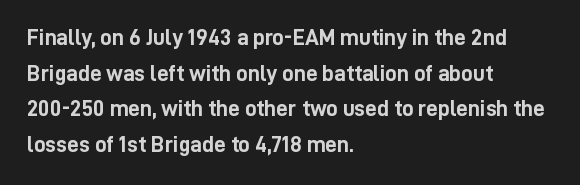
{"italic": "no", "bold": "yes", "underline": "no", "align": "left", "line_spacing": "normal", "line_spacing_ratio": 1.55, "letter_spacing": "normal", "letter_spacing_em": 0.0, "glyph_px": 23}
